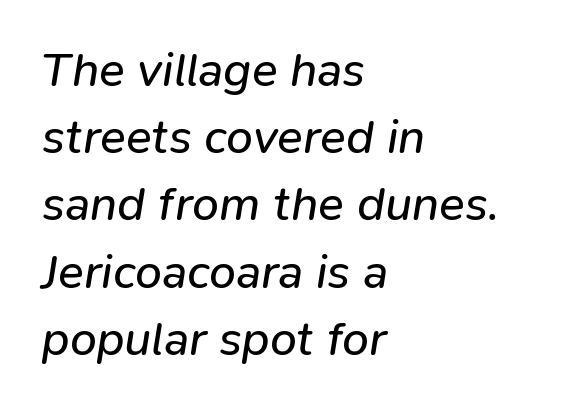
The image shows 48 px regular-weight type, italic (leaning right); set left-aligned, normal line spacing (1.4x), normal letter spacing, not underlined; low stroke contrast and a medium x-height.
